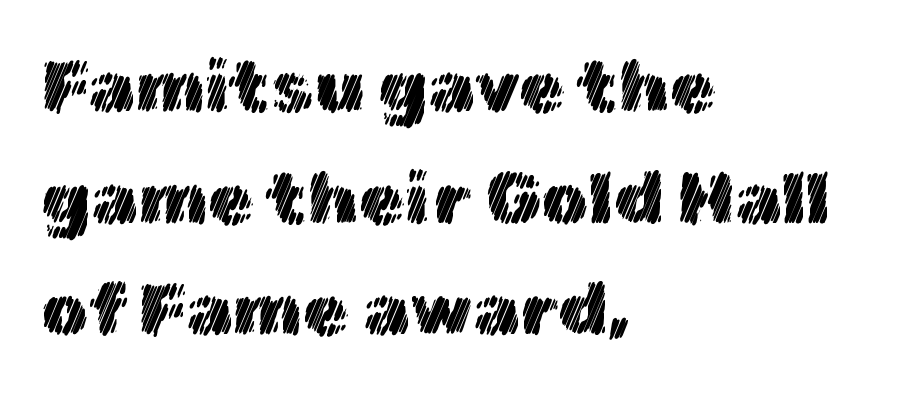
Q: Is the text italic (slanted)? A: No, it is upright.
Q: Is the text underlined? A: No.
Q: How is the paragraph aligned? A: Left-aligned.
Q: Is the spacing between letters normal or unusually wide? A: Normal.
Q: Is the spacing between lines tight, normal or loose? A: Normal.
Q: Width (condensed, normal, or wide)? A: Normal.
Q: x-height? A: Medium.
Q: Monospaced? A: No.
